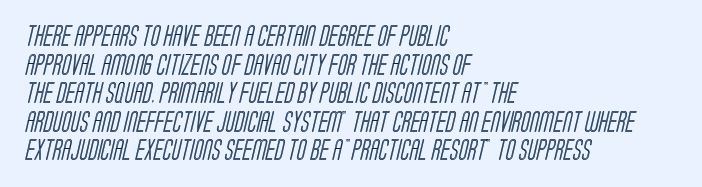
If you drew a ruler down the left edge, every line would touch it. Lines of text with bare space underneath. Regarding leading, the lines here are spaced in the standard way. Standard letterfit; no display-style spreading of the glyphs.
